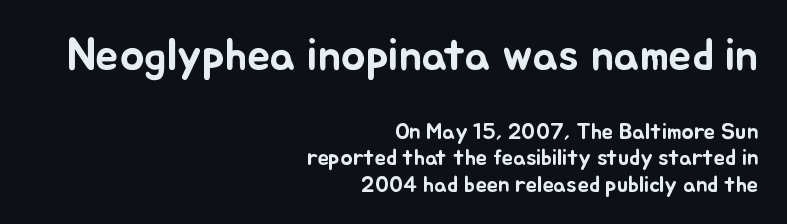
Descenders hang freely into open space. Proportional: the letters do not fall into vertical columns. Vertically, the passage feels compressed, each row crowding the next. The passage is arranged like a letterhead date or caption credit — flush right. Block one is the big one; block two sits smaller underneath. Standard letterfit; no display-style spreading of the glyphs.
